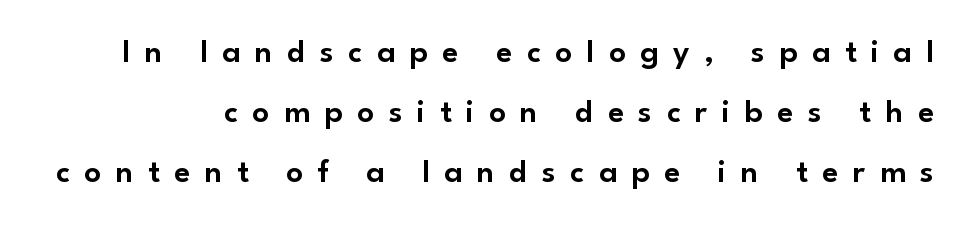
{"serif": "no", "italic": "no", "width": "normal", "stroke_contrast": "low", "x_height": "small", "monospaced": "no", "underline": "no", "line_spacing_ratio": 1.82, "letter_spacing": "wide", "letter_spacing_em": 0.44, "glyph_px": 33}
